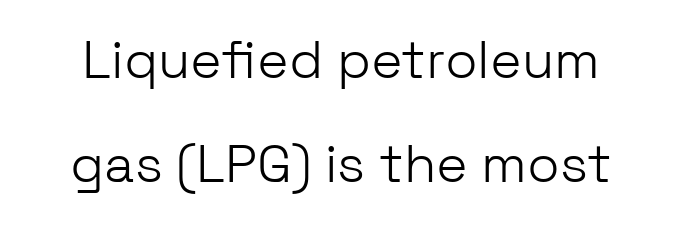
The image shows 53 px light sans-serif type, upright; set loose line spacing (1.96x), normal letter spacing, not underlined; low stroke contrast and a medium x-height.
